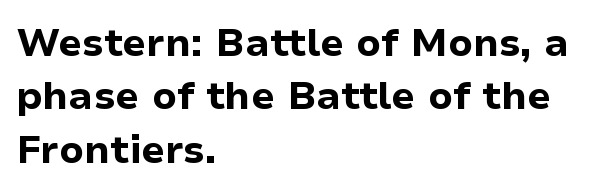
{"serif": "no", "italic": "no", "bold": "yes", "weight": "bold", "width": "normal", "stroke_contrast": "low", "x_height": "medium", "monospaced": "no", "underline": "no", "align": "left", "line_spacing": "normal", "line_spacing_ratio": 1.37, "letter_spacing": "normal", "letter_spacing_em": 0.0, "glyph_px": 39}
